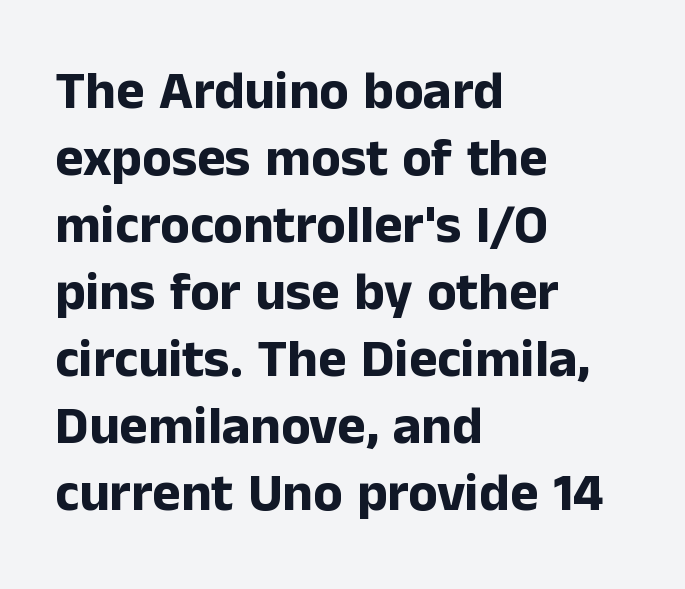
{"serif": "no", "italic": "no", "bold": "yes", "weight": "bold", "width": "normal", "stroke_contrast": "low", "x_height": "medium", "monospaced": "no", "underline": "no", "align": "left", "line_spacing_ratio": 1.24, "letter_spacing": "normal", "letter_spacing_em": 0.0, "glyph_px": 54}
